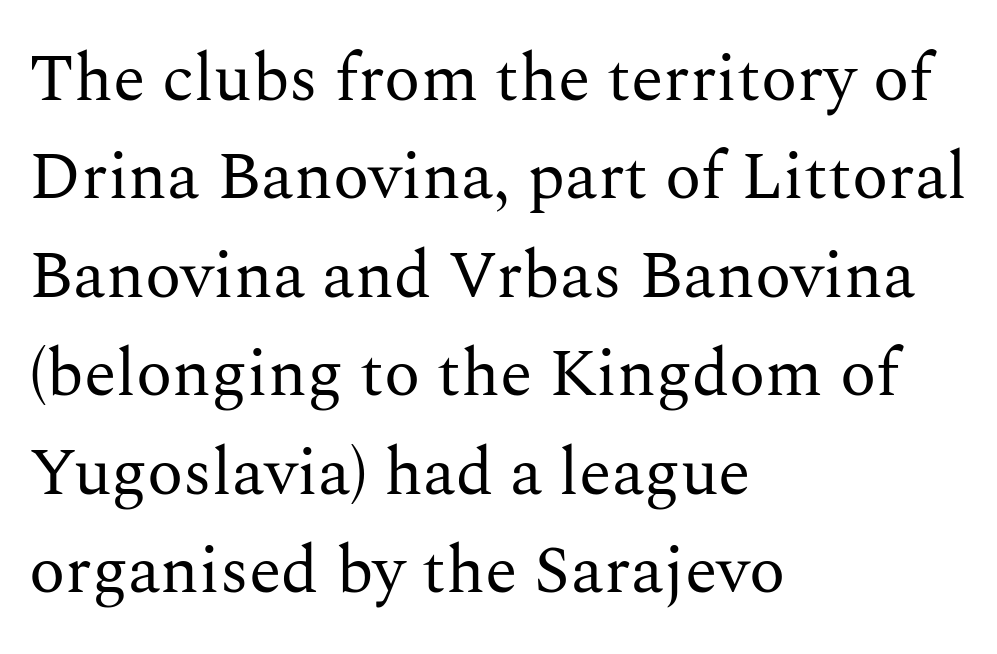
There is no visible air inserted between adjacent glyphs. Baseline-to-baseline distance is the conventional proportion of letter height. Italic: no, the glyphs are upright roman. No letter is thick-stroked: the sample isn't bold.
